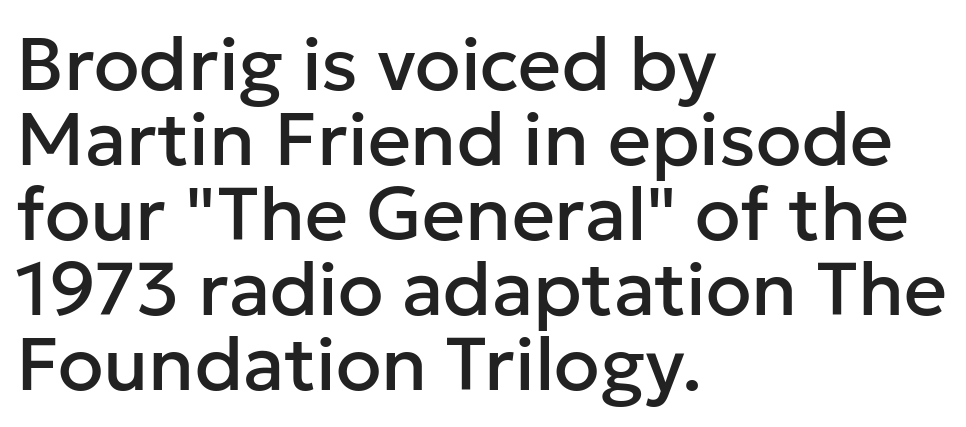
The image shows 75 px sans-serif type, upright; set left-aligned, tight line spacing (1.0x), normal letter spacing, not underlined; low stroke contrast and a medium x-height.
